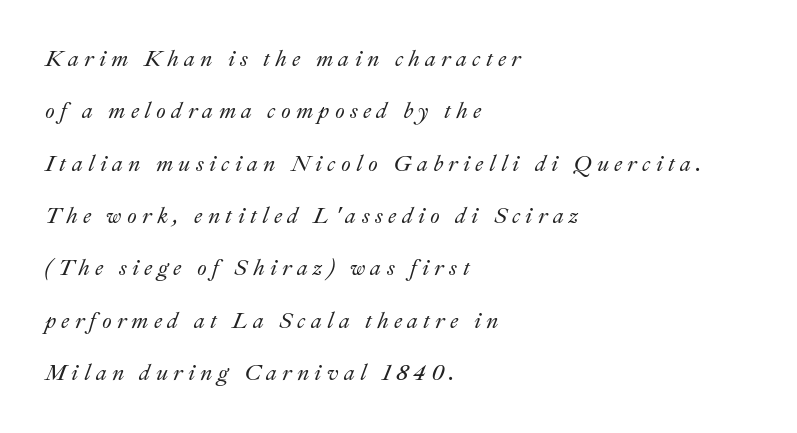
In CSS terms this would be text-align: left. When letters slant like this, we call the style italic. Baseline-to-baseline distance is far greater than the letter height. Is the letter spacing exaggerated? Yes — the characters are pushed far apart. The space directly below the letters is spotless.
